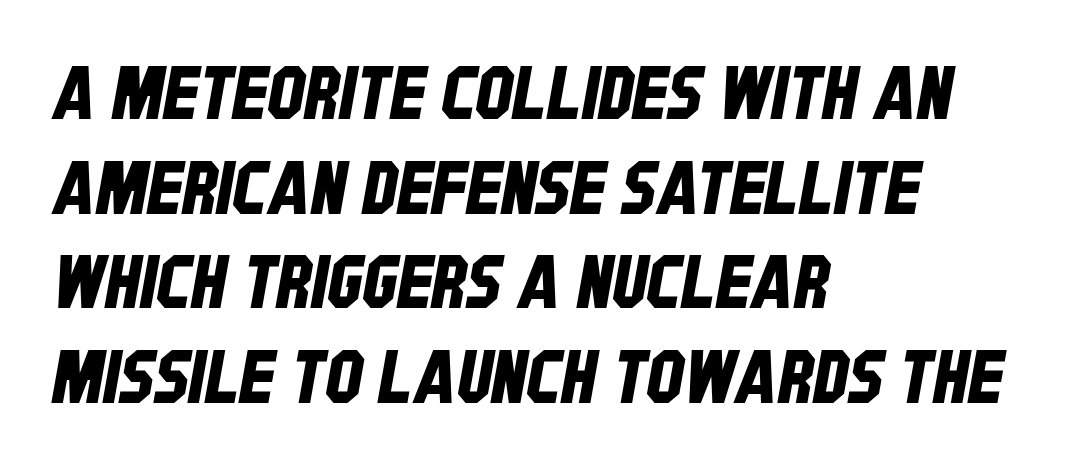
{"serif": "no", "width": "condensed", "stroke_contrast": "low", "x_height": "large", "monospaced": "no", "underline": "no", "align": "left", "line_spacing": "normal", "line_spacing_ratio": 1.28, "letter_spacing": "normal", "letter_spacing_em": 0.0, "glyph_px": 74}
